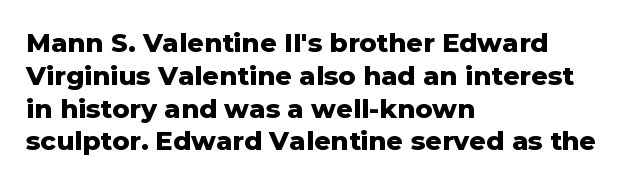
Reading down the column, the eye jumps a familiar distance to each next line. The passage shown is not underscored anywhere. Its strokes are broad and dark, the hallmark of bold type. Quick note: not italic, upright. Observe the ordinary spacing: letters are neighbours, not strangers. Line beginnings align vertically; line endings do not.
